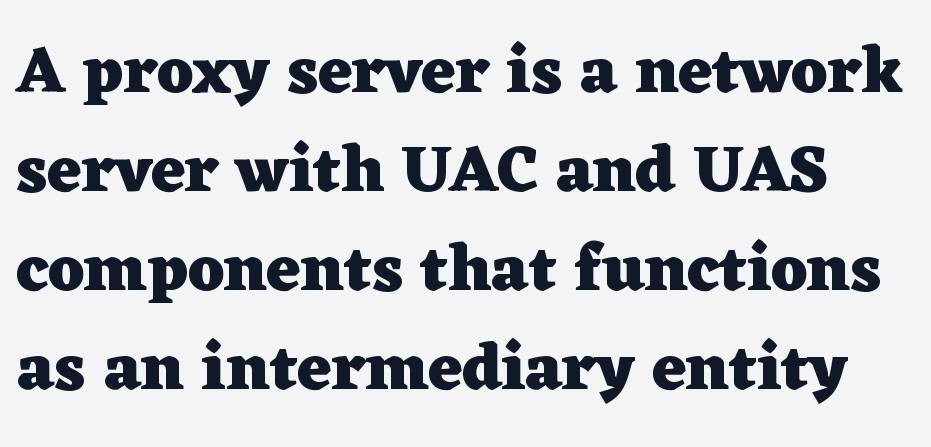
The image shows 66 px heavy, wide serif type, upright; set normal line spacing (1.5x), normal letter spacing, not underlined; low stroke contrast and a medium x-height.
